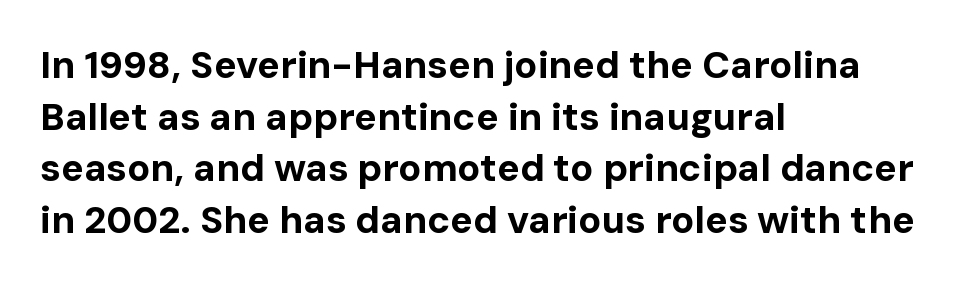
Q: Is the text bold? A: Yes.
Q: Is the text italic (slanted)? A: No, it is upright.
Q: Is the typeface a serif or a sans-serif typeface? A: Sans-serif.
Q: Is the text underlined? A: No.
Q: How is the paragraph aligned? A: Left-aligned.
Q: Is the spacing between letters normal or unusually wide? A: Normal.
Q: Is the spacing between lines tight, normal or loose? A: Normal.
Q: Width (condensed, normal, or wide)? A: Normal.
Q: Stroke contrast? A: Low.
Q: x-height? A: Medium.
Q: Monospaced? A: No.
